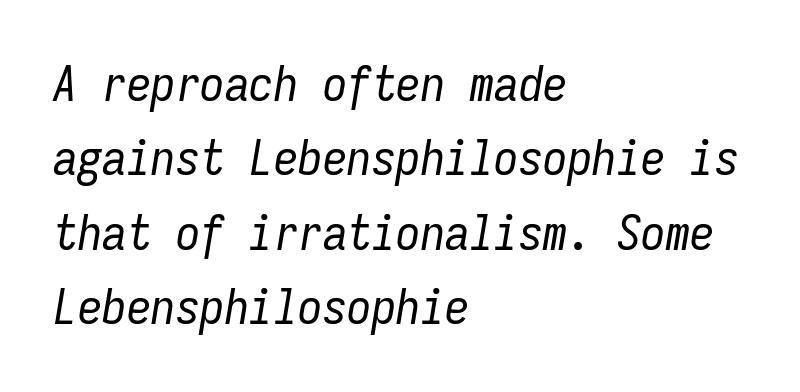
Heft: none added — not bold. Notice how the stems are inclined rather than vertical — that's the hallmark of italics. Horizontal bands of white between lines are of average thickness. Tracking value appears to be zero — textbook default spacing.
